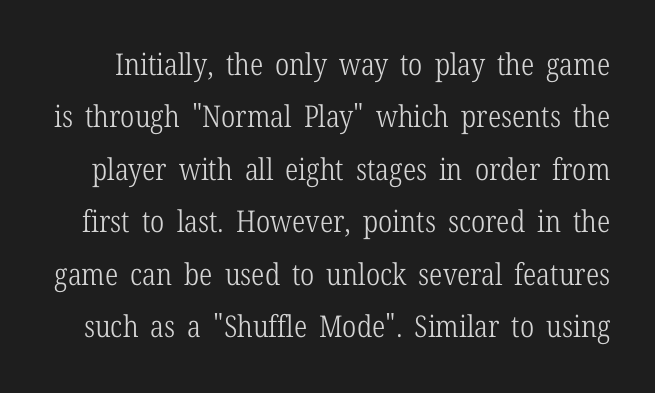
Q: Is the text bold? A: No.
Q: Is the text italic (slanted)? A: No, it is upright.
Q: Is the typeface a serif or a sans-serif typeface? A: Serif.
Q: Is the text underlined? A: No.
Q: Is the spacing between letters normal or unusually wide? A: Normal.
Q: Width (condensed, normal, or wide)? A: Condensed.
Q: Stroke contrast? A: Low.
Q: x-height? A: Medium.
Q: Monospaced? A: No.
